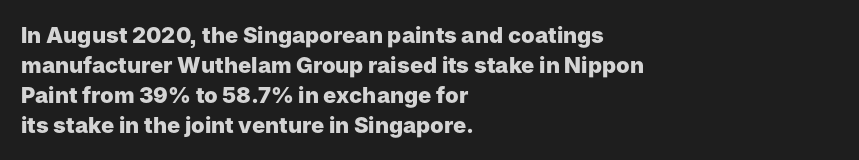
The image shows 22 px bold type, upright; set left-aligned, normal line spacing (1.36x), normal letter spacing, not underlined.
